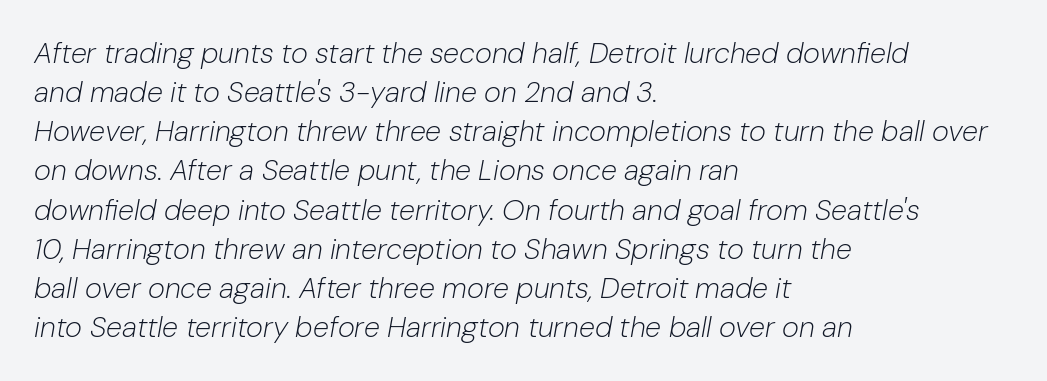
The image shows 29 px light type, italic (leaning right); set left-aligned, normal line spacing (1.35x), normal letter spacing, not underlined; low stroke contrast and a medium x-height.
